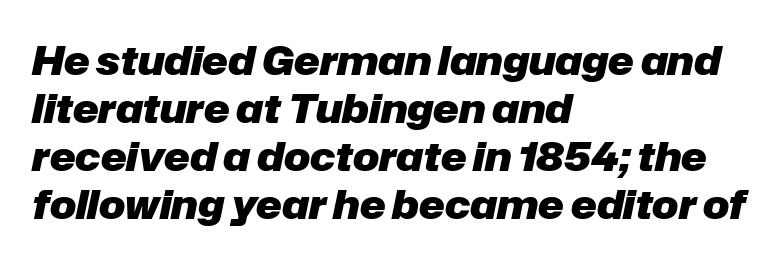
Set as a true bold cut, around the 700 mark. Beneath every word, the page is bare. How are the letters spaced? Ordinarily, with no added tracking. The passage shown is typed in a proportional face where columns would drift. Every row of glyphs begins at an identical x-position on the left.
